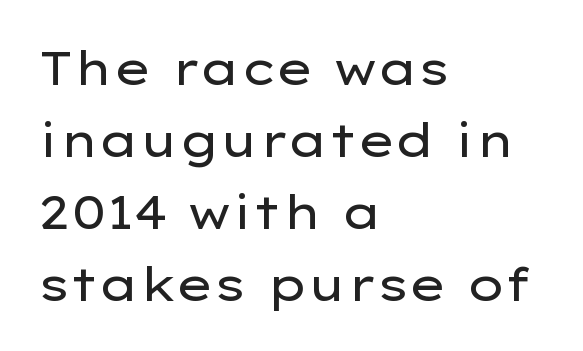
The image shows 47 px regular-weight, wide sans-serif type, upright; set left-aligned, normal line spacing (1.53x), normal letter spacing, not underlined; low stroke contrast and a medium x-height.
